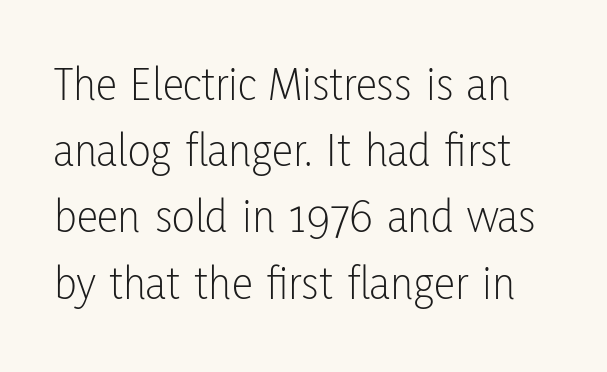
The image shows 48 px light, condensed sans-serif type, upright; set normal line spacing (1.38x), normal letter spacing, not underlined; low stroke contrast and a medium x-height.
